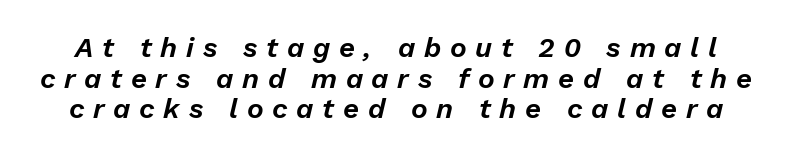
The image shows 28 px text type, italic (leaning right); set tight line spacing (1.09x), unusually wide letter spacing (+0.31 em), not underlined; low stroke contrast and a medium x-height.
